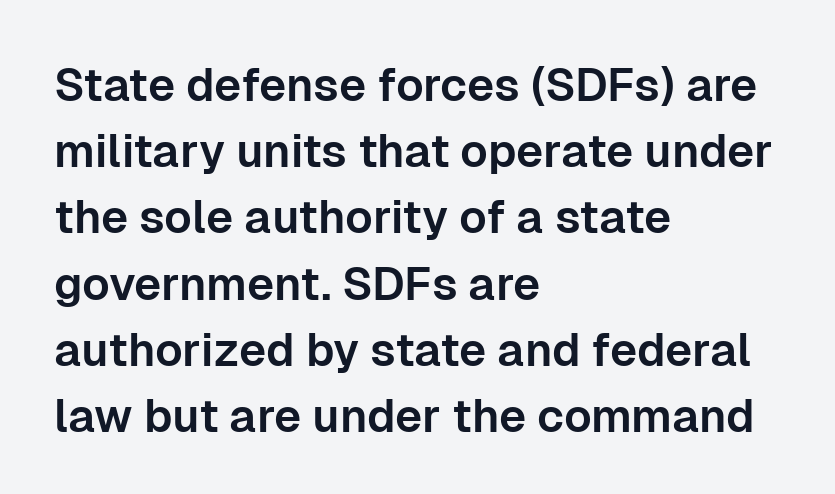
The image shows 46 px sans-serif type, upright; set left-aligned, normal line spacing (1.44x), normal letter spacing, not underlined; low stroke contrast and a medium x-height.
